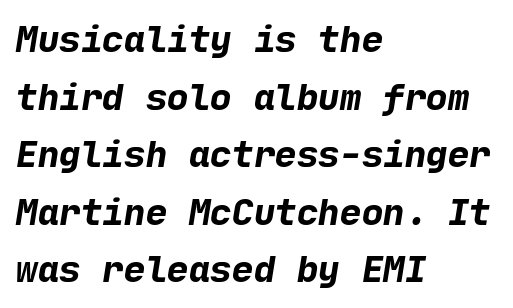
Q: Is the text bold? A: Yes.
Q: Is the typeface a serif or a sans-serif typeface? A: Sans-serif.
Q: Is the text underlined? A: No.
Q: How is the paragraph aligned? A: Left-aligned.
Q: Is the spacing between letters normal or unusually wide? A: Normal.
Q: Is the spacing between lines tight, normal or loose? A: Normal.
Q: Width (condensed, normal, or wide)? A: Normal.
Q: Stroke contrast? A: Low.
Q: x-height? A: Medium.
